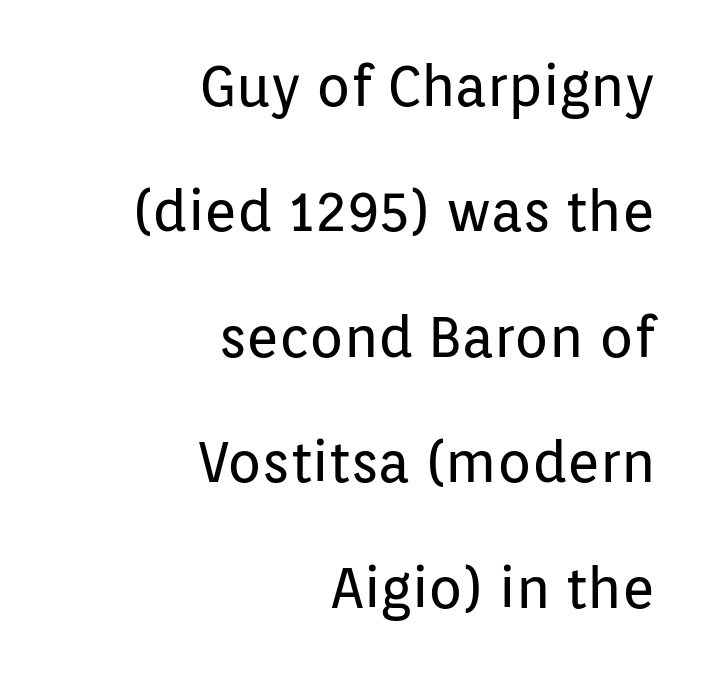
The image shows 56 px regular-weight sans-serif type, upright; set right-aligned, loose line spacing (2.24x), normal letter spacing, not underlined; low stroke contrast and a medium x-height.
